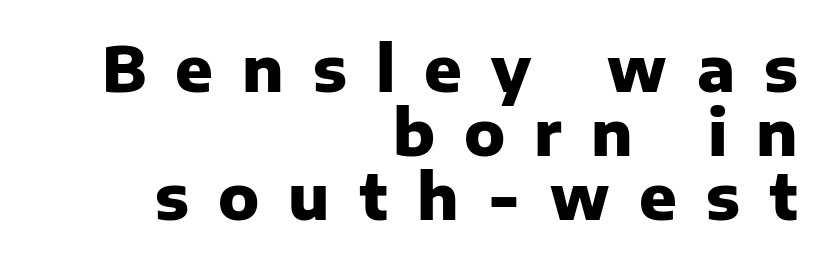
The text was rendered using a sans face with plain stroke endings. Short and long lines alike share a common ending point at right. The specimen reads as upright at a glance. The strip under each line holds only bare page.
